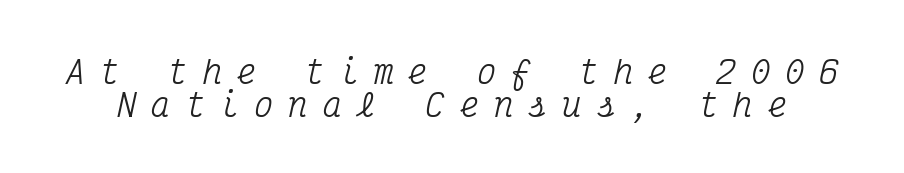
{"serif": "yes", "italic": "yes", "lean": "right", "slant_degrees": 12, "width": "condensed", "stroke_contrast": "medium", "x_height": "medium", "monospaced": "yes", "underline": "no", "line_spacing": "tight", "line_spacing_ratio": 1.02, "letter_spacing": "wide", "letter_spacing_em": 0.47, "glyph_px": 32}
